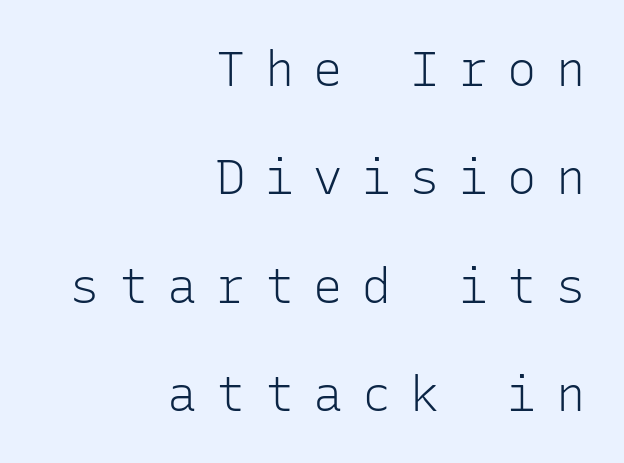
The text was rendered using a sans face with plain stroke endings. Line endings align vertically; line beginnings do not. You could only call the tracking loose — the letters float apart. Only glyphs here, with clear space below each row. The line-height multiplier appears high, well above default. The rendering uses typewriter-style spacing with identical character cells.
